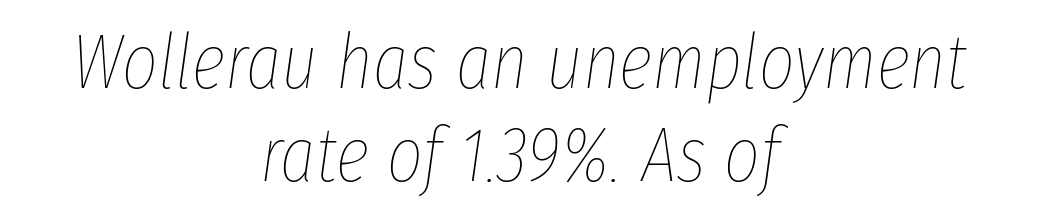
{"italic": "yes", "lean": "right", "slant_degrees": 8, "bold": "no", "weight": "thin", "width": "condensed", "stroke_contrast": "low", "x_height": "medium", "monospaced": "no", "underline": "no", "align": "center", "line_spacing_ratio": 1.21, "letter_spacing": "normal", "letter_spacing_em": 0.0, "glyph_px": 77}
